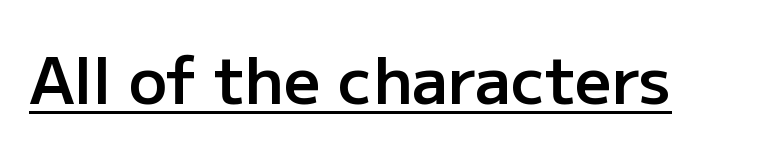
{"serif": "no", "italic": "no", "bold": "semi", "weight": "semibold", "width": "normal", "stroke_contrast": "low", "x_height": "medium", "monospaced": "no", "underline": "yes", "letter_spacing": "normal", "letter_spacing_em": 0.0, "glyph_px": 64}
